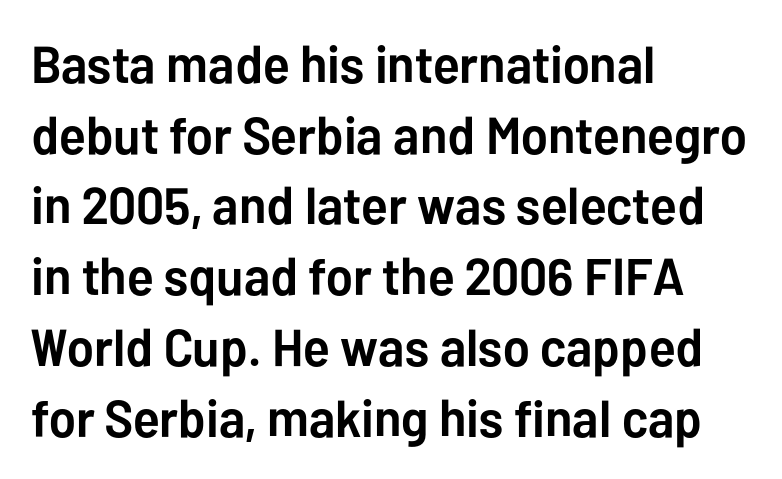
{"serif": "no", "italic": "no", "bold": "yes", "weight": "semibold", "width": "normal", "stroke_contrast": "low", "x_height": "medium", "monospaced": "no", "underline": "no", "align": "left", "line_spacing": "normal", "line_spacing_ratio": 1.36, "letter_spacing": "normal", "letter_spacing_em": 0.0, "glyph_px": 52}
